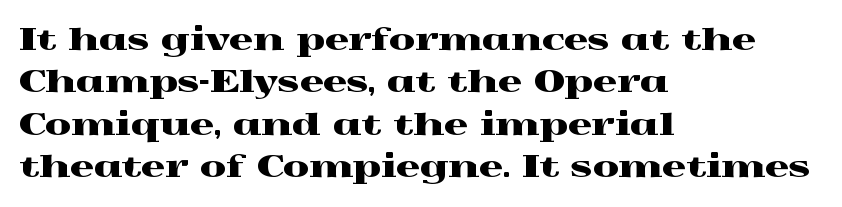
The image shows 30 px wide serif type, upright; set left-aligned, normal line spacing (1.41x), normal letter spacing, not underlined; a medium x-height.
